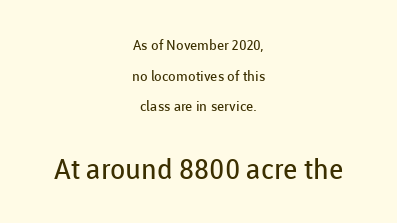
Vertical stems look standard width or narrower in stroke. This is sans-serif lettering, the kind often seen on screens and signage. The zone under the glyphs is completely vacant. The leading is generous, giving the passage an open texture. The rag falls on both sides of this text block equally.
